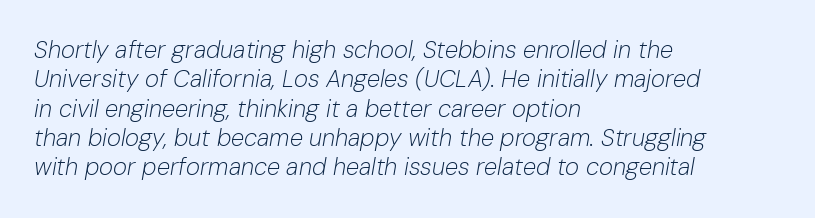
{"italic": "yes", "lean": "right", "slant_degrees": 10, "bold": "no", "underline": "no", "align": "left", "line_spacing_ratio": 1.22, "letter_spacing": "normal", "letter_spacing_em": 0.0, "glyph_px": 24}
